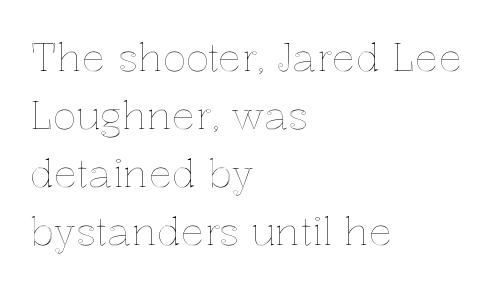
Type without underlining. In terms of leading, this rendering sits right in the middle. Is there any slant? The stems are plumb. Every row of glyphs begins at an identical x-position on the left. There is no visible air inserted between adjacent glyphs.
